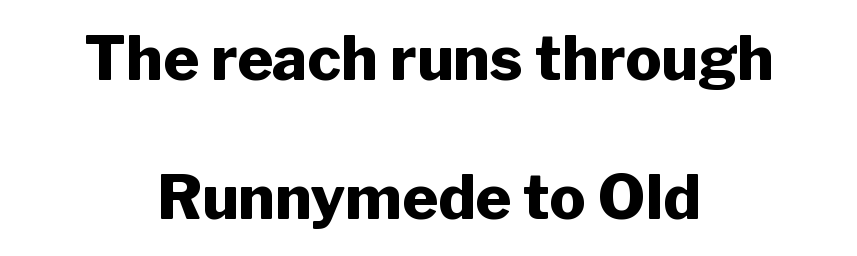
Q: Is the text bold? A: Yes.
Q: Is the text italic (slanted)? A: No, it is upright.
Q: Is the typeface a serif or a sans-serif typeface? A: Sans-serif.
Q: Is the text underlined? A: No.
Q: How is the paragraph aligned? A: Centered.
Q: Is the spacing between letters normal or unusually wide? A: Normal.
Q: Is the spacing between lines tight, normal or loose? A: Loose.
Q: Width (condensed, normal, or wide)? A: Normal.
Q: Stroke contrast? A: Low.
Q: x-height? A: Medium.
Q: Monospaced? A: No.
